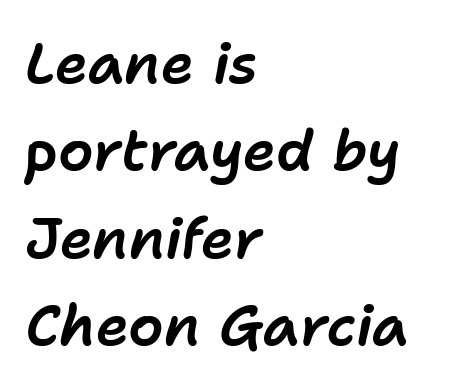
Here the designer chose a conventional face with non-uniform glyph widths. This rendering uses left alignment, leaving the right contour irregular. Looking at the ascenders, they clearly lean. Has an underline been added? It has not.
